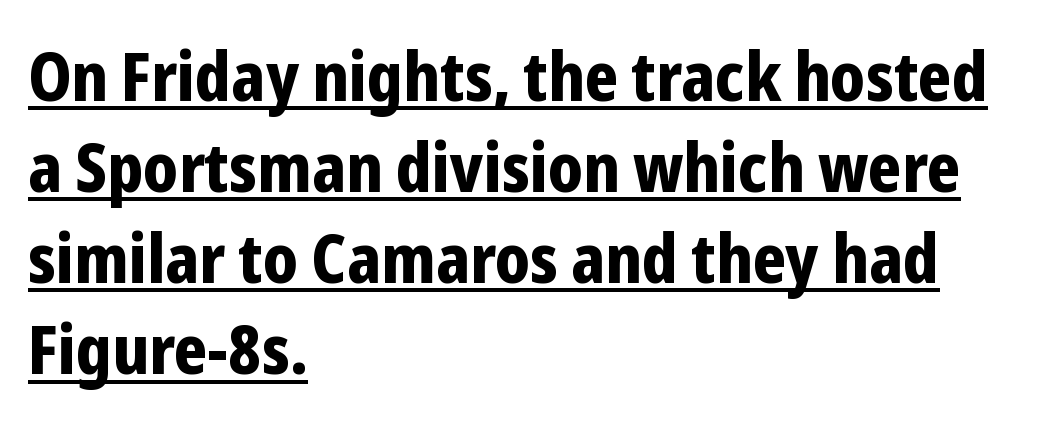
{"serif": "no", "italic": "no", "bold": "yes", "weight": "bold", "width": "condensed", "stroke_contrast": "low", "x_height": "medium", "monospaced": "no", "underline": "yes", "align": "left", "line_spacing": "normal", "line_spacing_ratio": 1.34, "letter_spacing": "normal", "letter_spacing_em": 0.0, "glyph_px": 68}
